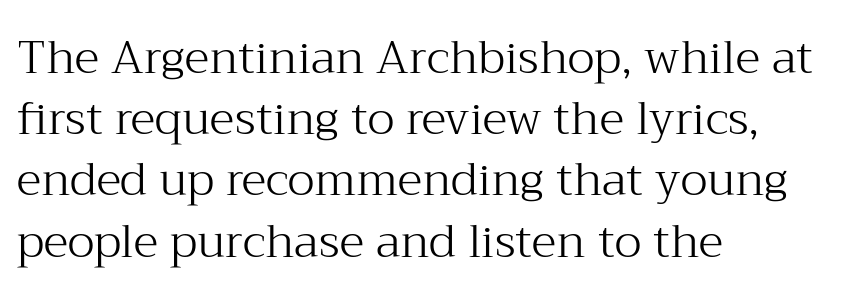
Ordinary non-slanted type is in use. Yep, those are serifs on the letters. The specimen omits any rule beneath the text block's lines. Character widths vary here, with narrow letters taking less room than wide ones. Visually the block forms a straight wall on the left and a jagged coastline on the right. The line-height multiplier appears to be the usual default.
